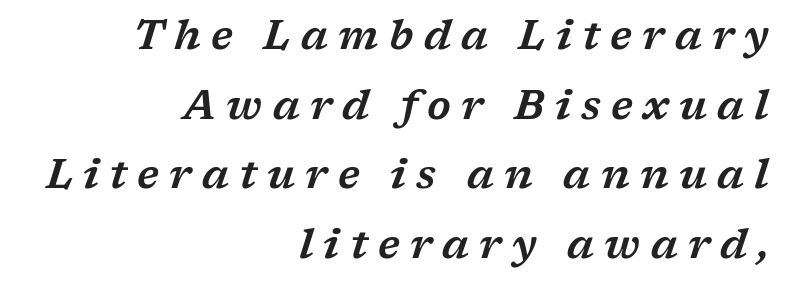
Q: Is the text italic (slanted)? A: Yes, it leans right by about 17 degrees.
Q: Is the typeface a serif or a sans-serif typeface? A: Serif.
Q: Is the text underlined? A: No.
Q: How is the paragraph aligned? A: Right-aligned.
Q: Is the spacing between letters normal or unusually wide? A: Unusually wide.
Q: Is the spacing between lines tight, normal or loose? A: Normal.
Q: Width (condensed, normal, or wide)? A: Wide.
Q: Stroke contrast? A: Low.
Q: x-height? A: Medium.
Q: Monospaced? A: No.
